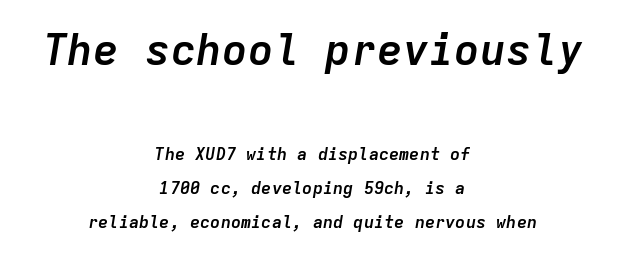
Q: Is the text bold? A: Yes.
Q: Is the text italic (slanted)? A: Yes, it leans right by about 9 degrees.
Q: Is the text underlined? A: No.
Q: How is the paragraph aligned? A: Centered.
Q: Is the spacing between letters normal or unusually wide? A: Normal.
Q: Is the spacing between lines tight, normal or loose? A: Loose.
Q: Which block of text is set in a larger size, the first (top) or the second (bottom)? A: The first (top) one.
Q: Width (condensed, normal, or wide)? A: Normal.
Q: Stroke contrast? A: Low.
Q: x-height? A: Medium.
Q: Monospaced? A: Yes.
